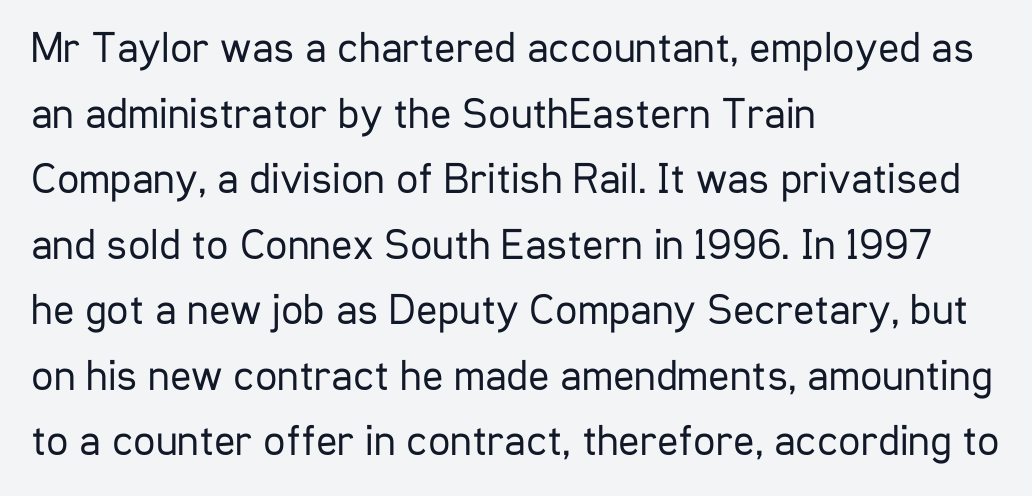
The gaps between neighbouring characters are ordinary and unremarkable. The rendering anchors every line to the left-hand side. Regarding serifs, this sample does without them. The passage shown is typed in a proportional face where columns would drift.
